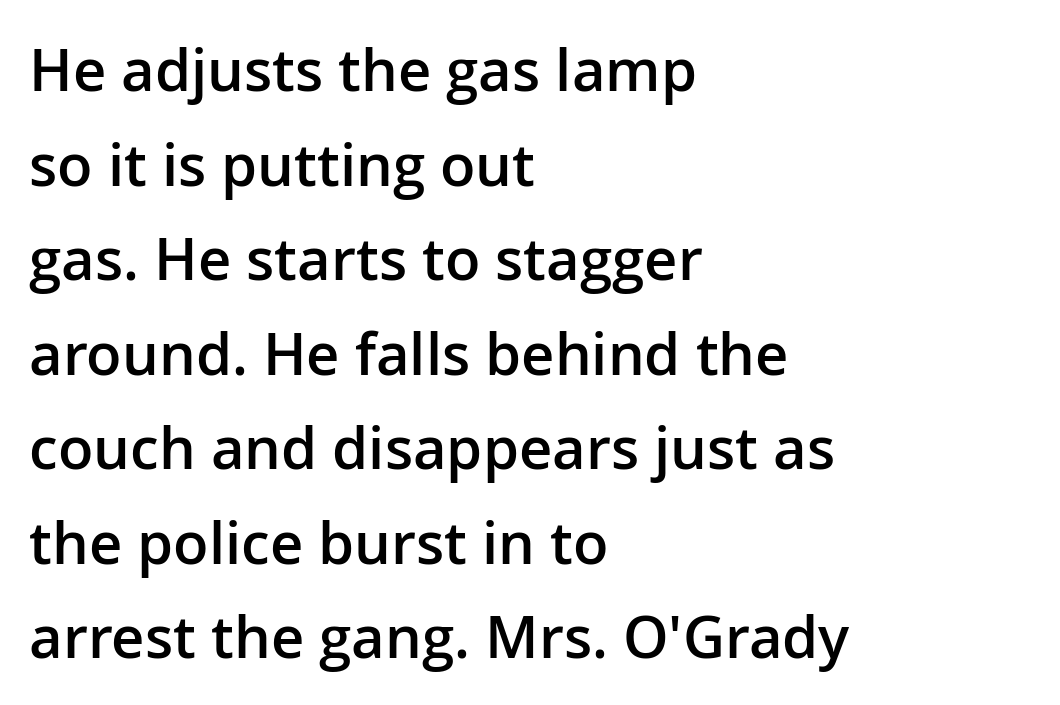
The image shows 58 px semibold sans-serif type, upright; set left-aligned, normal line spacing (1.63x), normal letter spacing, not underlined; low stroke contrast and a medium x-height.
